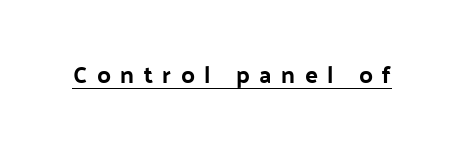
The image shows 24 px text type, upright; set unusually wide letter spacing (+0.4 em), underlined.
